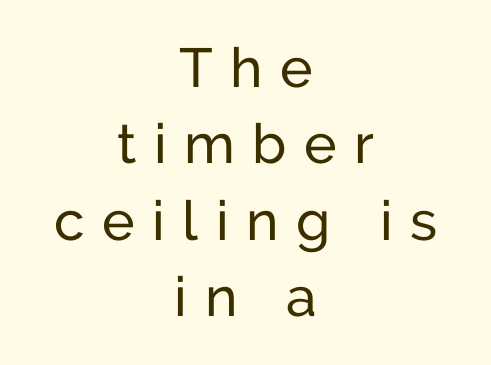
The image shows 55 px regular-weight sans-serif type, upright; set centered, normal line spacing (1.39x), unusually wide letter spacing (+0.32 em), not underlined; low stroke contrast and a medium x-height.
